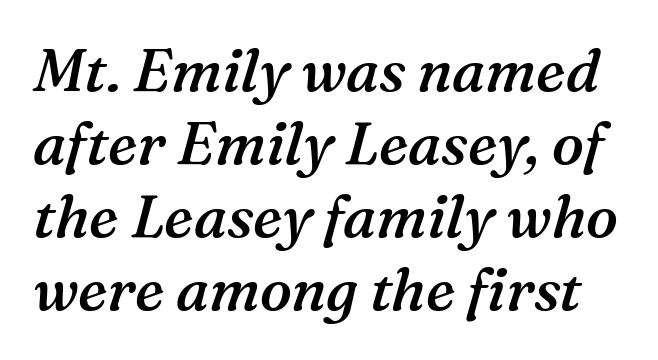
Q: Is the text bold? A: Semi-bold.
Q: Is the text italic (slanted)? A: Yes, it leans right by about 16 degrees.
Q: Is the typeface a serif or a sans-serif typeface? A: Serif.
Q: Is the text underlined? A: No.
Q: Is the spacing between letters normal or unusually wide? A: Normal.
Q: Width (condensed, normal, or wide)? A: Normal.
Q: Stroke contrast? A: Medium.
Q: x-height? A: Medium.
Q: Monospaced? A: No.
